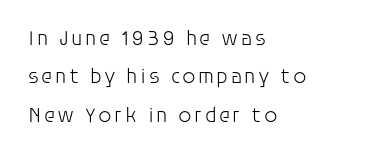
This is roman type, the default non-slanted kind. Bold? No — there's no thickening of the strokes. Leftover space on each line is placed entirely after the last word. Lines of text with bare space underneath.
